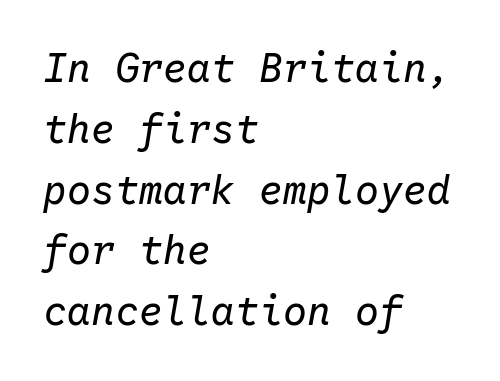
{"italic": "yes", "lean": "right", "slant_degrees": 10, "bold": "no", "weight": "regular", "width": "normal", "stroke_contrast": "low", "x_height": "medium", "monospaced": "yes", "underline": "no", "align": "left", "line_spacing": "normal", "line_spacing_ratio": 1.52, "letter_spacing": "normal", "letter_spacing_em": 0.0, "glyph_px": 40}
